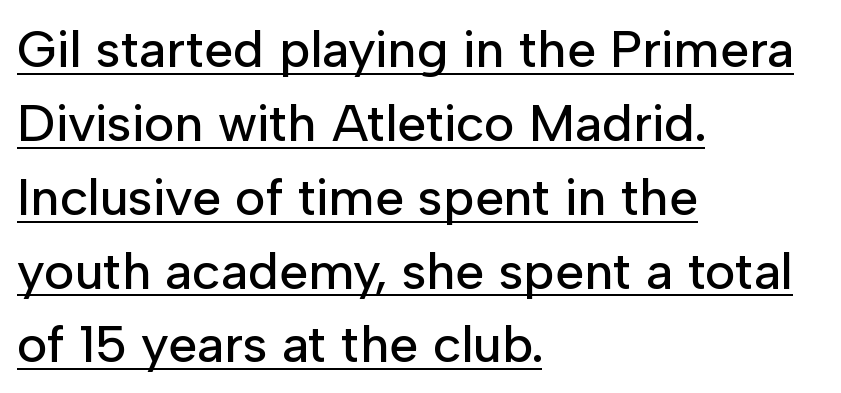
{"serif": "no", "italic": "no", "width": "normal", "stroke_contrast": "low", "x_height": "medium", "monospaced": "no", "underline": "yes", "align": "left", "line_spacing": "normal", "line_spacing_ratio": 1.42, "letter_spacing": "normal", "letter_spacing_em": 0.0, "glyph_px": 52}
